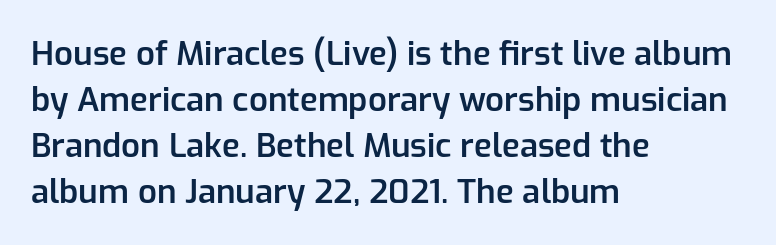
Is the letter spacing exaggerated? No — it looks like the ordinary default. Note: no serifs on the glyphs. These lines were composed using upright roman letters. Horizontal alignment here is leftward, the default for most running prose.
